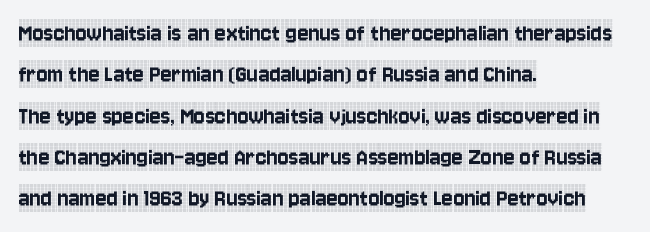
Honestly, there is no underline to notice here at all. Nothing unusual about the tracking: characters are spaced as the font intends. These lines stack with their left ends in a neat column. Posture: vertical. Normally led — the rows are evenly, conventionally spaced.
